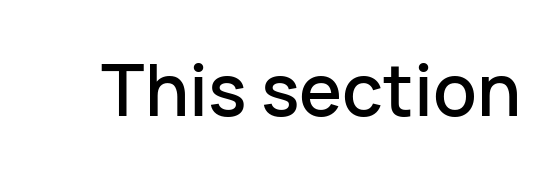
The image shows 72 px sans-serif type, upright; set normal letter spacing, not underlined; low stroke contrast and a medium x-height.
